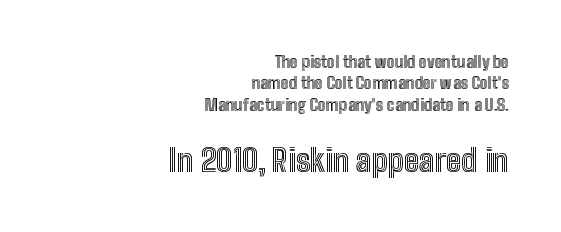
Q: Is the text italic (slanted)? A: No, it is upright.
Q: Is the text underlined? A: No.
Q: How is the paragraph aligned? A: Right-aligned.
Q: Is the spacing between letters normal or unusually wide? A: Normal.
Q: Is the spacing between lines tight, normal or loose? A: Normal.
Q: Which block of text is set in a larger size, the first (top) or the second (bottom)? A: The second (bottom) one.
Q: Width (condensed, normal, or wide)? A: Condensed.
Q: x-height? A: Medium.
Q: Monospaced? A: No.
